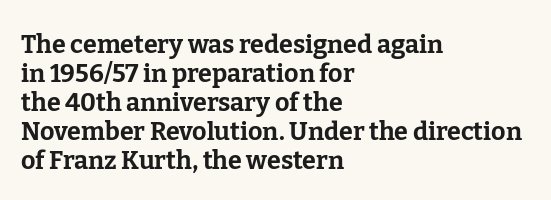
This is heavy type, rendered in bold. If you drew a line through each stem, it would be perfectly vertical. Clear beneath every line of the passage. You could call the tracking neutral — neither tight nor loose. Teacher's note: observe the even left margin — that is flush-left alignment.
